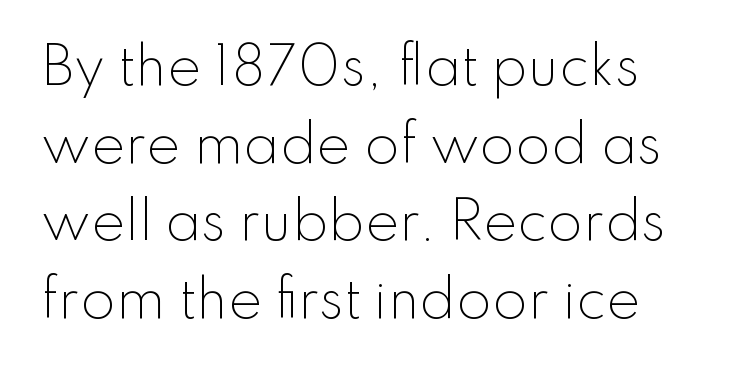
{"serif": "no", "italic": "no", "bold": "no", "weight": "light", "width": "normal", "stroke_contrast": "low", "x_height": "small", "monospaced": "no", "underline": "no", "line_spacing": "normal", "line_spacing_ratio": 1.52, "letter_spacing": "normal", "letter_spacing_em": 0.0, "glyph_px": 51}
